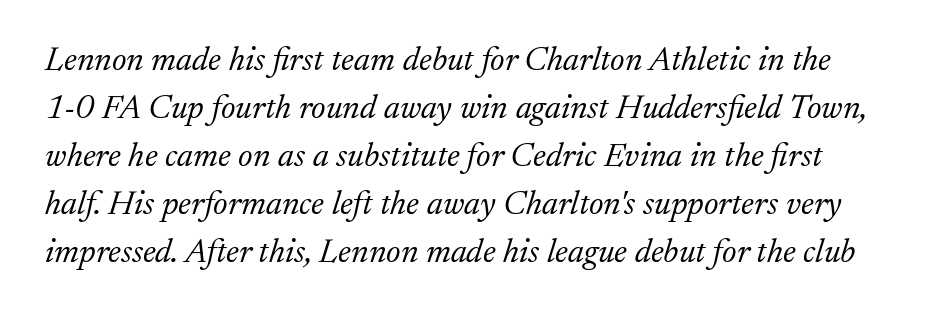
The letters look calm and open, with moderate or lighter stems. Has an underline been added? It has not. The type family on display is of the serif kind. Style check: oblique.
